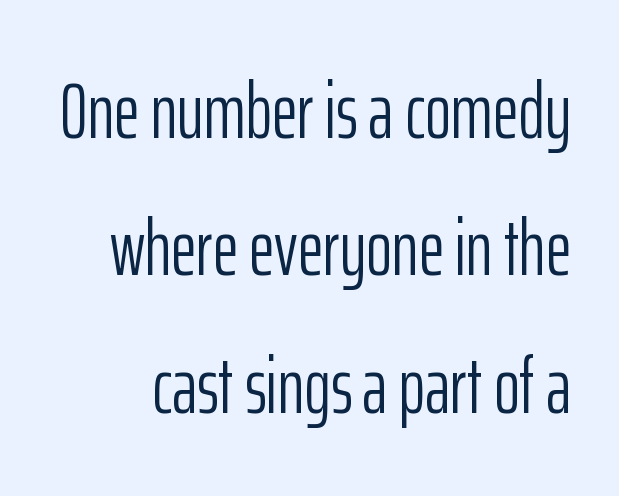
The image shows 79 px light, condensed sans-serif type, upright; set line spacing 1.74x, normal letter spacing, not underlined; low stroke contrast and a medium x-height.
